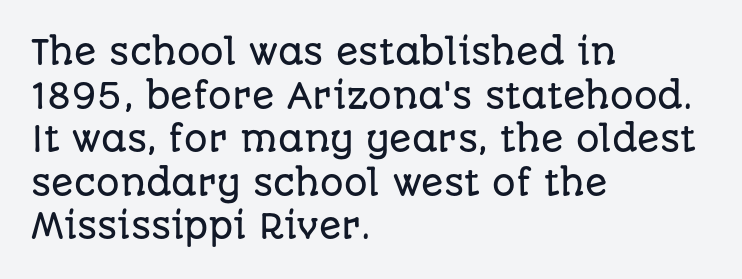
Q: Is the text italic (slanted)? A: No, it is upright.
Q: Is the typeface a serif or a sans-serif typeface? A: Sans-serif.
Q: Is the text underlined? A: No.
Q: How is the paragraph aligned? A: Left-aligned.
Q: Is the spacing between letters normal or unusually wide? A: Normal.
Q: Is the spacing between lines tight, normal or loose? A: Normal.
Q: Width (condensed, normal, or wide)? A: Normal.
Q: Stroke contrast? A: Low.
Q: x-height? A: Large.
Q: Monospaced? A: No.
